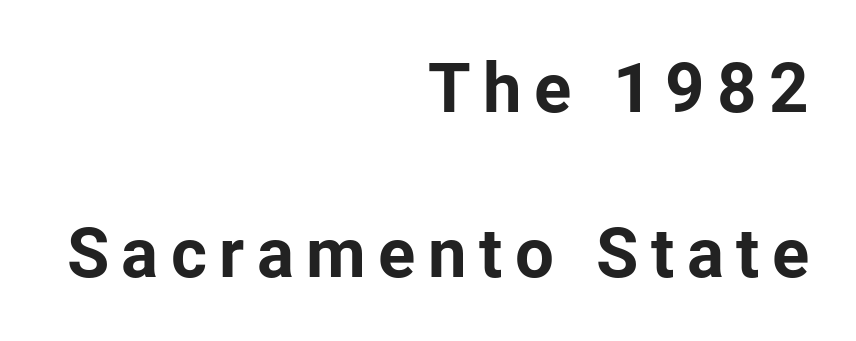
{"serif": "no", "italic": "no", "bold": "yes", "weight": "bold", "width": "normal", "stroke_contrast": "low", "x_height": "medium", "monospaced": "no", "underline": "no", "align": "right", "line_spacing": "loose", "line_spacing_ratio": 2.39, "glyph_px": 69}
